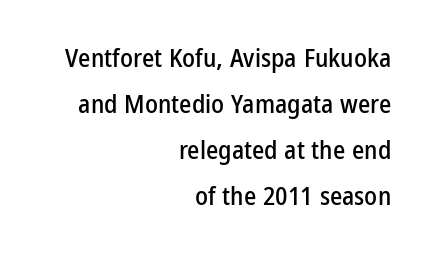
Q: Is the text italic (slanted)? A: No, it is upright.
Q: Is the text underlined? A: No.
Q: How is the paragraph aligned? A: Right-aligned.
Q: Is the spacing between letters normal or unusually wide? A: Normal.
